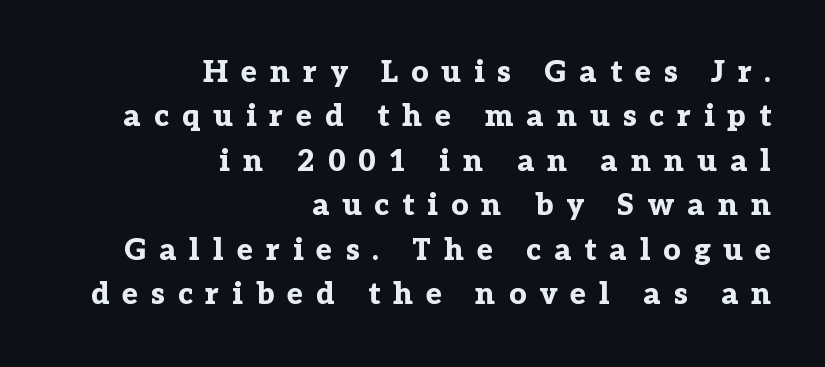
The image shows 30 px bold serif type, upright; set right-aligned, normal line spacing (1.48x), unusually wide letter spacing (+0.44 em), not underlined; low stroke contrast and a medium x-height.
